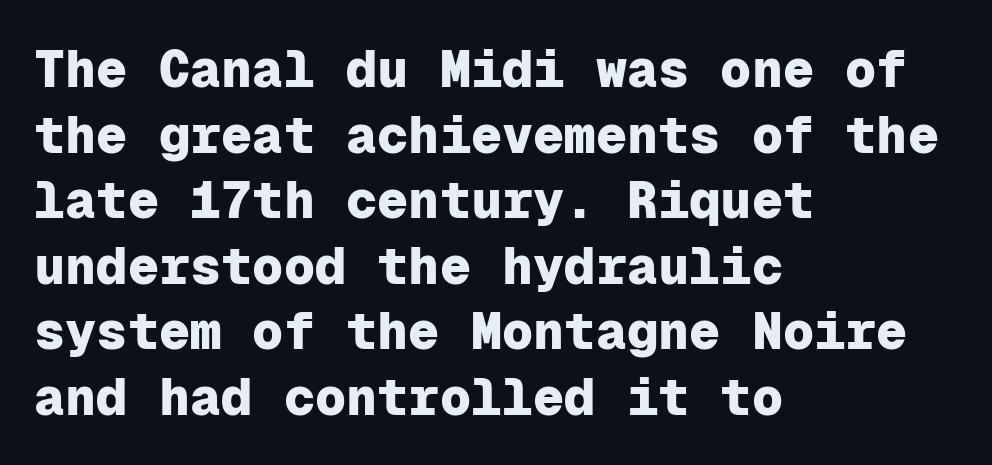
Each word holds together tightly as a unit, with standard inter-letter gaps. Fixed-width glyphs throughout — classic coding-font behaviour. Typesetter's note: full bold, strokes at maximum text heaviness. Designer's note — italics off, roman on. Honestly, there is no underline to notice here at all.
